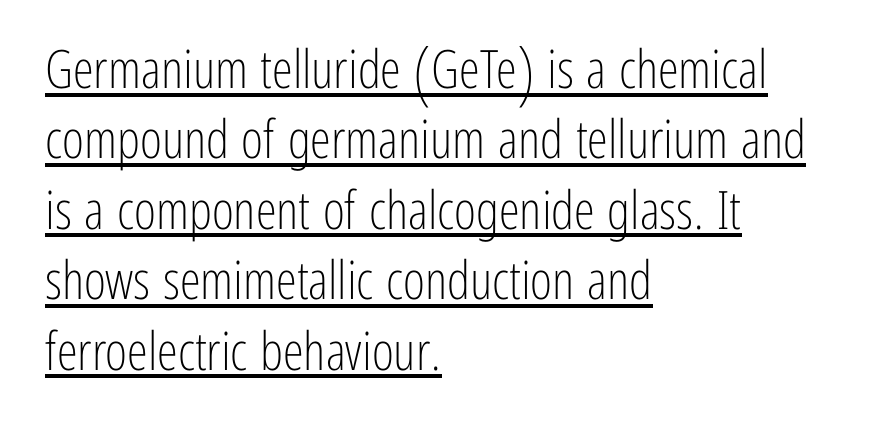
No chunkiness to these letters — they're not bold. The font family rendered here belongs to the sans-serif group. The lettering holds an erect, upright posture throughout. These lines sit exactly where default settings would place them. There is no visible air inserted between adjacent glyphs. Is this a fixed-width face? No — the glyphs have proportional, varying widths.
